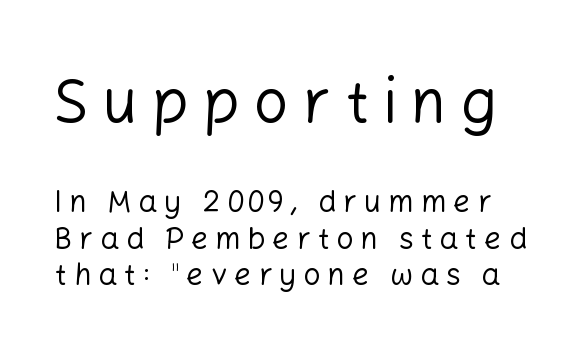
Q: Is the text bold? A: No.
Q: Is the text italic (slanted)? A: No, it is upright.
Q: Is the typeface a serif or a sans-serif typeface? A: Sans-serif.
Q: Is the text underlined? A: No.
Q: Is the spacing between letters normal or unusually wide? A: Unusually wide.
Q: Which block of text is set in a larger size, the first (top) or the second (bottom)? A: The first (top) one.
Q: Width (condensed, normal, or wide)? A: Normal.
Q: Stroke contrast? A: Low.
Q: x-height? A: Medium.
Q: Monospaced? A: No.
